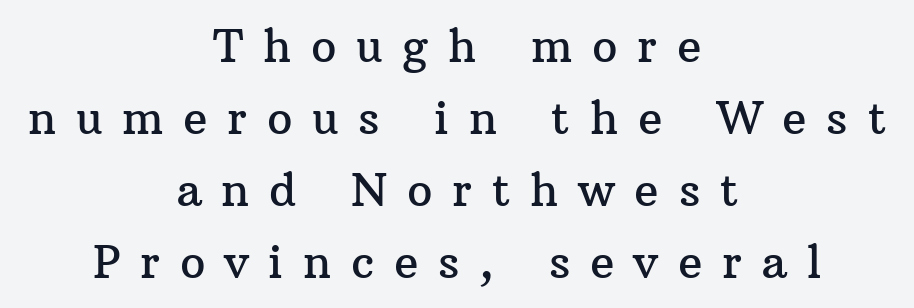
{"serif": "yes", "italic": "no", "width": "normal", "stroke_contrast": "medium", "x_height": "medium", "monospaced": "no", "underline": "no", "align": "center", "line_spacing": "normal", "line_spacing_ratio": 1.6, "letter_spacing": "wide", "letter_spacing_em": 0.44, "glyph_px": 45}
